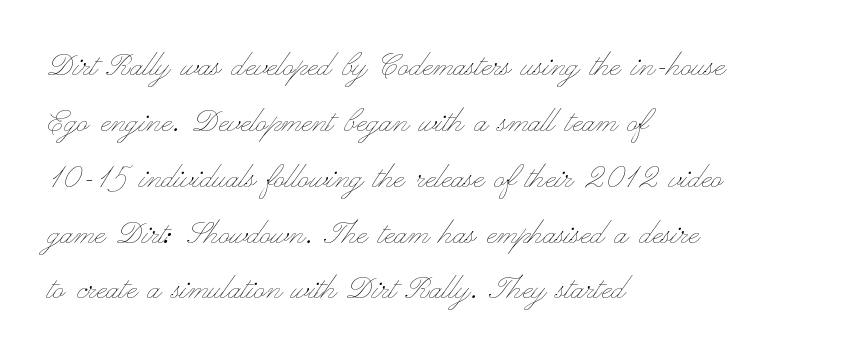
Nothing heavy about these letters — not bold at all. This sample is left-justified, so line endings fall wherever the words run out. This sample has the flowing, uneven cadence of proportional lettering. Nobody touched the tracking dial on this one.
